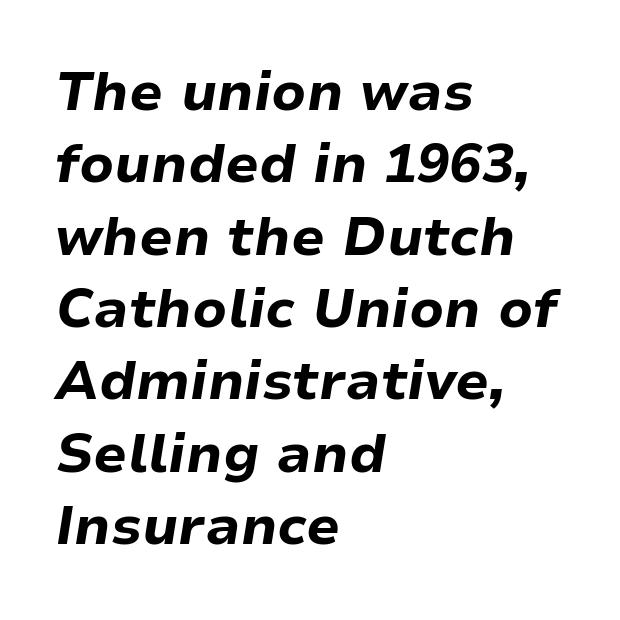
{"italic": "yes", "lean": "right", "slant_degrees": 9, "bold": "yes", "weight": "bold", "width": "normal", "stroke_contrast": "low", "x_height": "medium", "monospaced": "no", "underline": "no", "align": "left", "line_spacing": "normal", "line_spacing_ratio": 1.34, "letter_spacing": "normal", "letter_spacing_em": 0.0, "glyph_px": 54}
